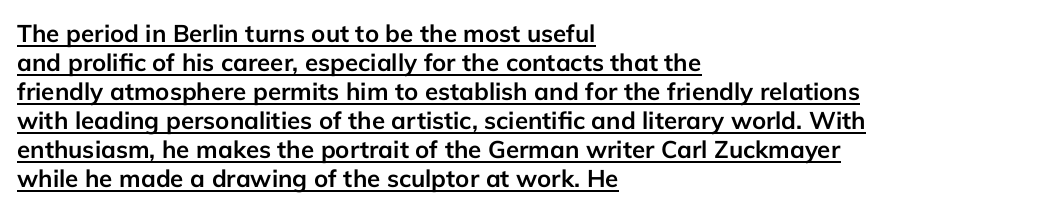
Q: Is the text bold? A: Yes.
Q: Is the text italic (slanted)? A: No, it is upright.
Q: Is the text underlined? A: Yes.
Q: How is the paragraph aligned? A: Left-aligned.
Q: Is the spacing between letters normal or unusually wide? A: Normal.
